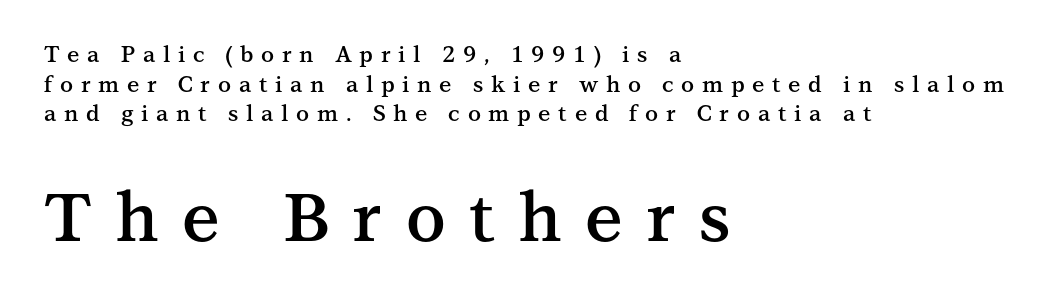
Q: Is the text bold? A: Semi-bold.
Q: Is the text italic (slanted)? A: No, it is upright.
Q: Is the typeface a serif or a sans-serif typeface? A: Serif.
Q: Is the text underlined? A: No.
Q: How is the paragraph aligned? A: Left-aligned.
Q: Is the spacing between letters normal or unusually wide? A: Unusually wide.
Q: Is the spacing between lines tight, normal or loose? A: Normal.
Q: Which block of text is set in a larger size, the first (top) or the second (bottom)? A: The second (bottom) one.
Q: Width (condensed, normal, or wide)? A: Normal.
Q: Stroke contrast? A: Medium.
Q: x-height? A: Medium.
Q: Monospaced? A: No.
